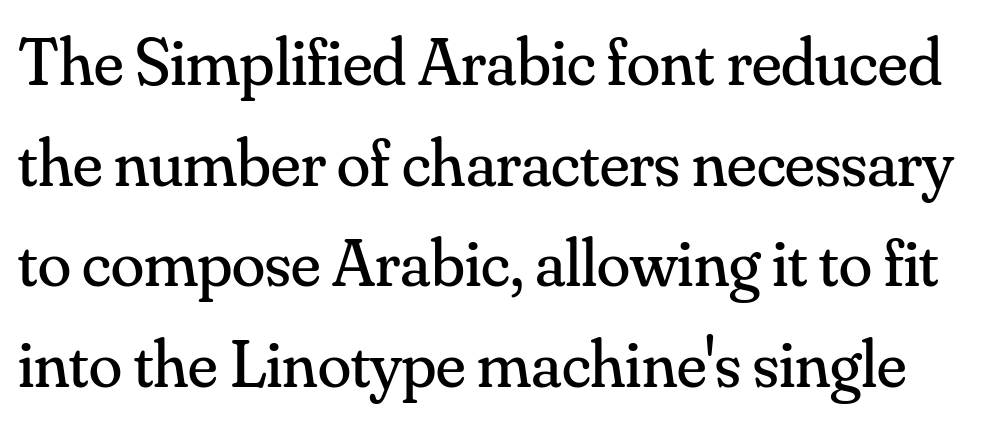
The image shows 68 px regular-weight serif type, upright; set normal line spacing (1.48x), normal letter spacing, not underlined; medium stroke contrast and a small x-height.
